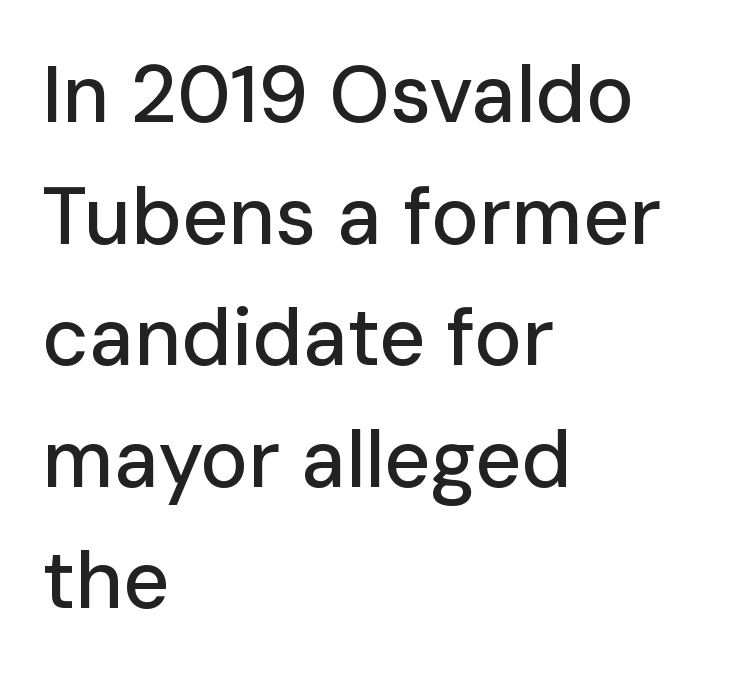
The passage is arranged the way most books set body copy — flush left. Is there much room between lines? A standard amount, neither cramped nor airy. Glyph-to-glyph distance matches everyday printed text. The typography opts for an upright posture over an oblique one. The face used here is proportionally spaced, like ordinary book or web type. The baseline area is clear.
